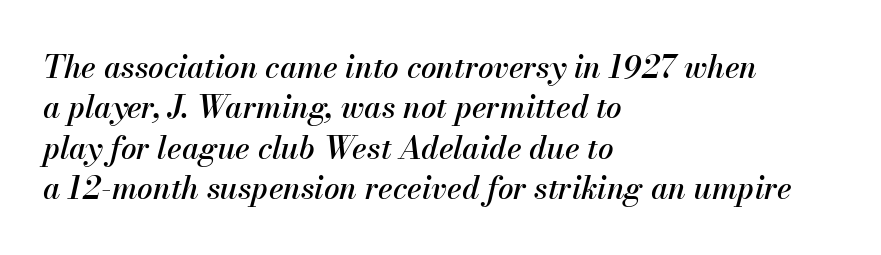
{"italic": "yes", "lean": "right", "slant_degrees": 13, "width": "normal", "stroke_contrast": "medium", "x_height": "small", "monospaced": "no", "underline": "no", "align": "left", "line_spacing": "normal", "line_spacing_ratio": 1.3, "letter_spacing": "normal", "letter_spacing_em": 0.0, "glyph_px": 31}
